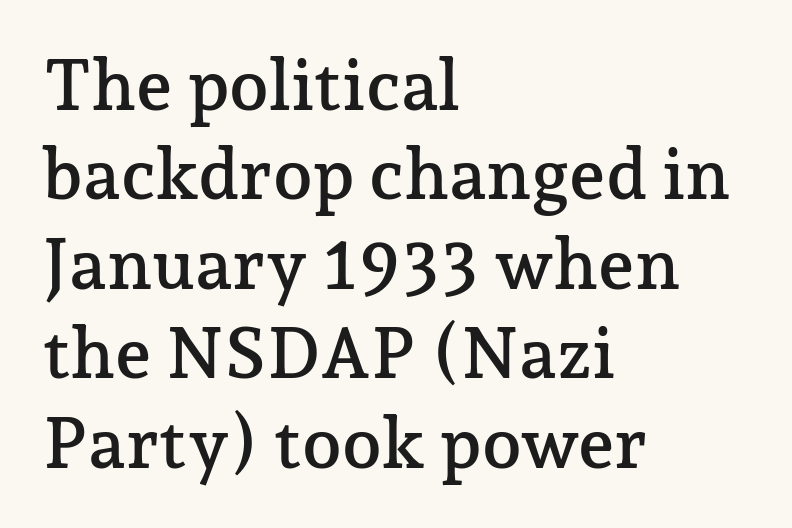
Q: Is the text italic (slanted)? A: No, it is upright.
Q: Is the typeface a serif or a sans-serif typeface? A: Serif.
Q: Is the text underlined? A: No.
Q: How is the paragraph aligned? A: Left-aligned.
Q: Is the spacing between letters normal or unusually wide? A: Normal.
Q: Is the spacing between lines tight, normal or loose? A: Normal.
Q: Width (condensed, normal, or wide)? A: Normal.
Q: Stroke contrast? A: Low.
Q: x-height? A: Medium.
Q: Monospaced? A: No.
